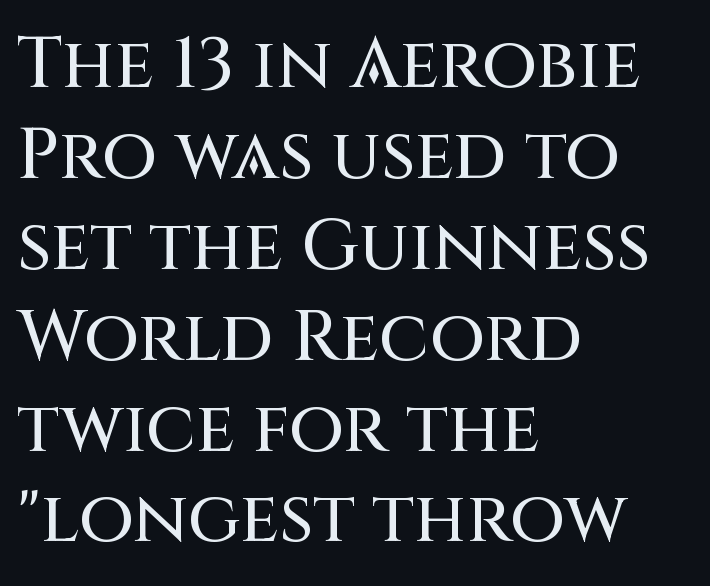
The image shows 71 px sans-serif type, upright; set left-aligned, normal line spacing (1.28x), normal letter spacing, not underlined; medium stroke contrast and a large x-height.
